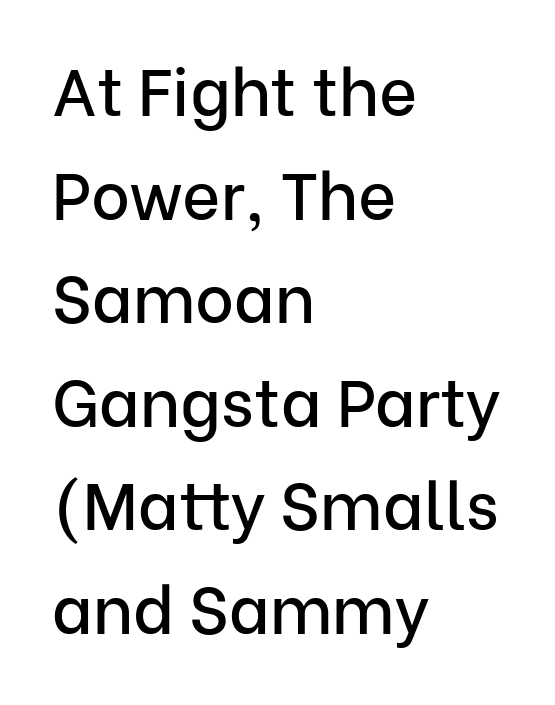
The font's upright variant was chosen for this text. Varying glyph widths throughout — classic text-font behaviour. All the whitespace from short lines collects on the right. Underlining? Definitely not there. The letterforms sit shoulder to shoulder at normal distance. Regular leading.
